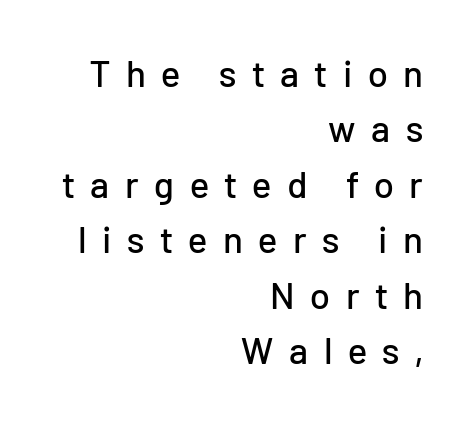
Q: Is the text italic (slanted)? A: No, it is upright.
Q: Is the typeface a serif or a sans-serif typeface? A: Sans-serif.
Q: Is the text underlined? A: No.
Q: How is the paragraph aligned? A: Right-aligned.
Q: Is the spacing between letters normal or unusually wide? A: Unusually wide.
Q: Is the spacing between lines tight, normal or loose? A: Normal.
Q: Width (condensed, normal, or wide)? A: Normal.
Q: Stroke contrast? A: Low.
Q: x-height? A: Medium.
Q: Monospaced? A: No.
